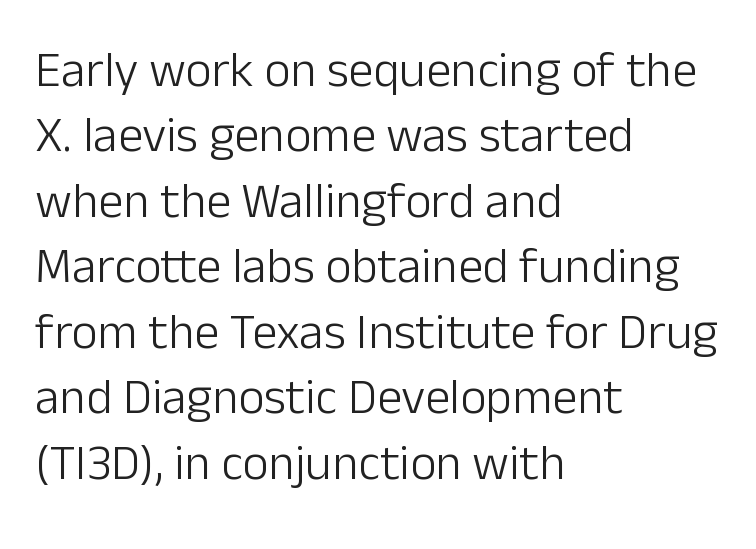
Q: Is the text bold? A: No.
Q: Is the text italic (slanted)? A: No, it is upright.
Q: Is the typeface a serif or a sans-serif typeface? A: Sans-serif.
Q: Is the text underlined? A: No.
Q: How is the paragraph aligned? A: Left-aligned.
Q: Is the spacing between letters normal or unusually wide? A: Normal.
Q: Is the spacing between lines tight, normal or loose? A: Normal.
Q: Width (condensed, normal, or wide)? A: Normal.
Q: Stroke contrast? A: Low.
Q: x-height? A: Medium.
Q: Monospaced? A: No.
